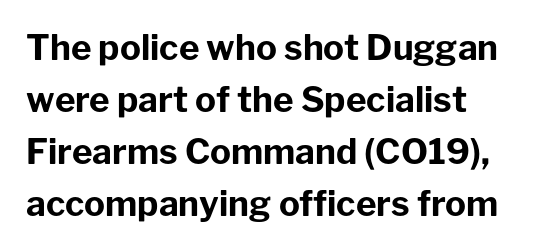
The image shows 35 px bold sans-serif type, upright; set left-aligned, normal line spacing (1.49x), normal letter spacing, not underlined; low stroke contrast and a medium x-height.
